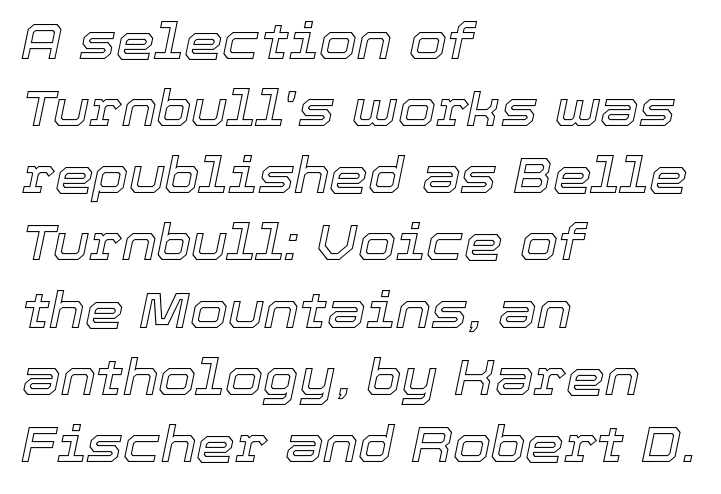
The gap between lines stays unmarked. A typesetter would call this leading conventional body-copy spacing. Posture: slanted. Observe the ordinary spacing: letters are neighbours, not strangers.
